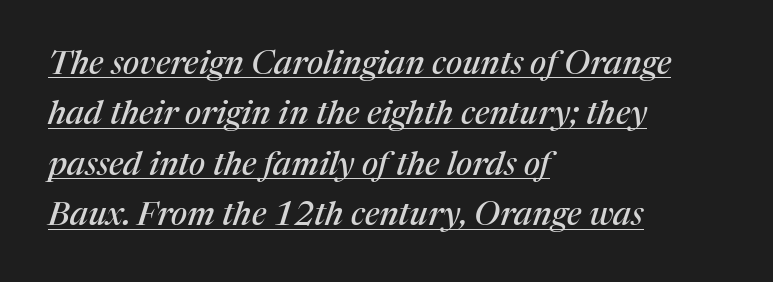
{"serif": "yes", "italic": "yes", "lean": "right", "slant_degrees": 17, "width": "normal", "stroke_contrast": "medium", "x_height": "medium", "monospaced": "no", "underline": "yes", "align": "left", "line_spacing": "normal", "line_spacing_ratio": 1.53, "letter_spacing": "normal", "letter_spacing_em": 0.0, "glyph_px": 33}
